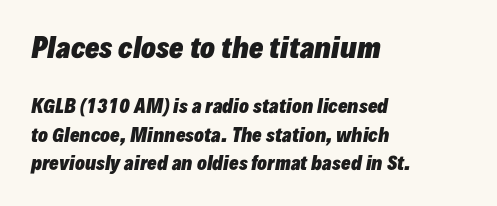
Type size steps down from the first block to the second. When letters slant like this, we call the style italic. Baseline-to-baseline distance is the conventional proportion of letter height. The setting favours the left margin, as ordinary paragraphs usually do.
